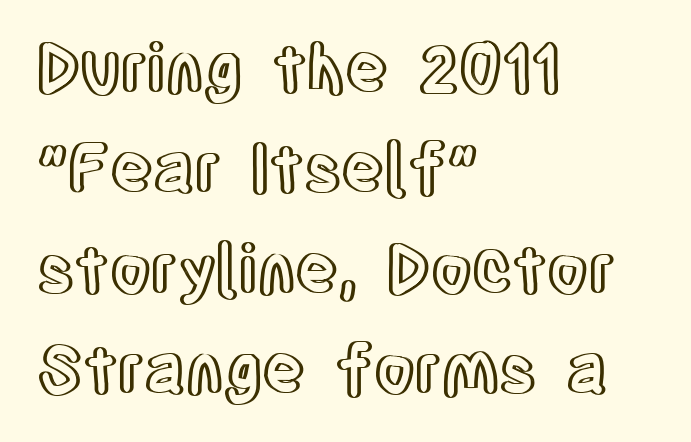
Line spacing here is normal. Type without underlining. Which margin do the lines hug? The left one — the right edge is uneven. Posture: vertical. Proportional: the letters do not fall into vertical columns.
